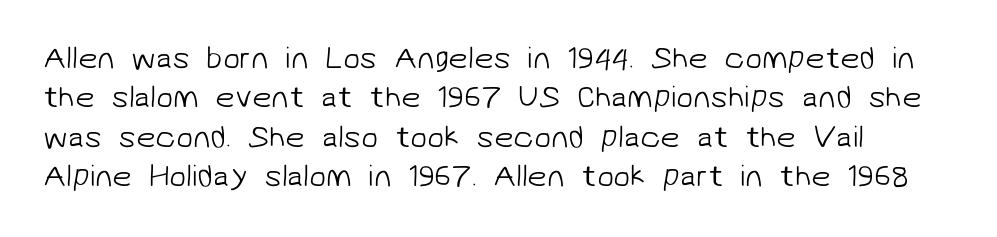
{"serif": "no", "bold": "no", "weight": "light", "width": "normal", "stroke_contrast": "low", "x_height": "medium", "monospaced": "no", "underline": "no", "line_spacing": "normal", "line_spacing_ratio": 1.27, "letter_spacing": "normal", "letter_spacing_em": 0.0, "glyph_px": 31}
